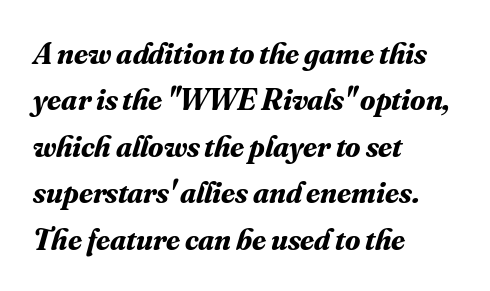
{"serif": "yes", "italic": "yes", "lean": "right", "slant_degrees": 16, "bold": "yes", "weight": "bold", "width": "normal", "stroke_contrast": "medium", "x_height": "small", "monospaced": "no", "underline": "no", "align": "left", "line_spacing": "normal", "line_spacing_ratio": 1.5, "letter_spacing": "normal", "letter_spacing_em": 0.0, "glyph_px": 31}
